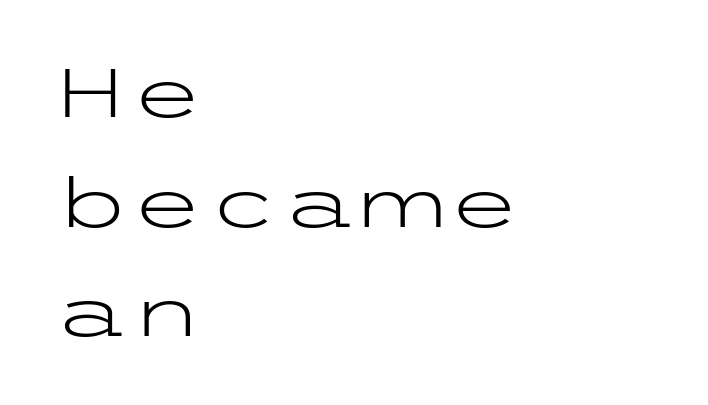
Q: Is the text bold? A: No.
Q: Is the text italic (slanted)? A: No, it is upright.
Q: Is the typeface a serif or a sans-serif typeface? A: Sans-serif.
Q: Is the text underlined? A: No.
Q: How is the paragraph aligned? A: Left-aligned.
Q: Is the spacing between letters normal or unusually wide? A: Normal.
Q: Is the spacing between lines tight, normal or loose? A: Normal.
Q: Width (condensed, normal, or wide)? A: Wide.
Q: Stroke contrast? A: Low.
Q: x-height? A: Medium.
